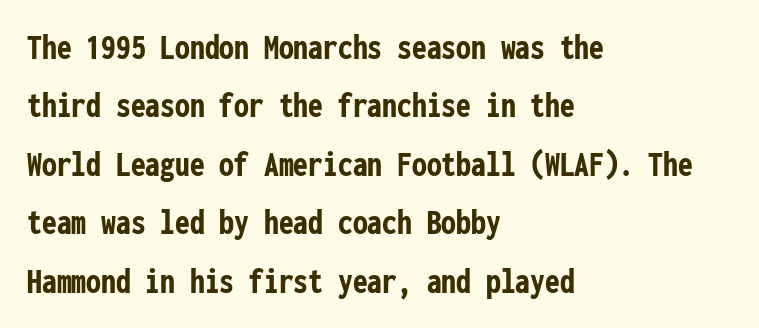
{"serif": "no", "italic": "no", "bold": "yes", "weight": "semibold", "width": "condensed", "stroke_contrast": "low", "x_height": "medium", "monospaced": "yes", "underline": "no", "align": "left", "line_spacing": "normal", "line_spacing_ratio": 1.58, "letter_spacing": "normal", "letter_spacing_em": 0.0, "glyph_px": 37}
